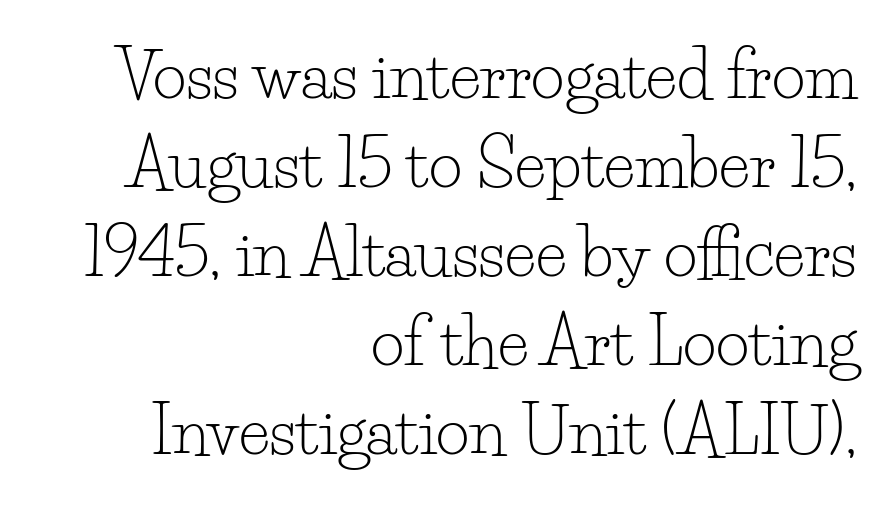
The passage shown has conventional tracking throughout. Each stroke keeps to a modest, everyday thickness or less. A roman cut, with each character standing at attention. Serif or sans? Serif — the stroke terminals have little feet.
